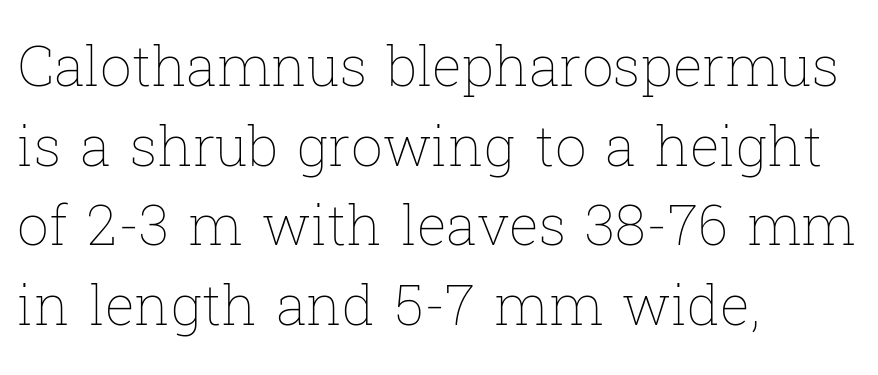
The image shows 56 px thin type, upright; set left-aligned, normal line spacing (1.42x), normal letter spacing, not underlined; low stroke contrast and a medium x-height.
